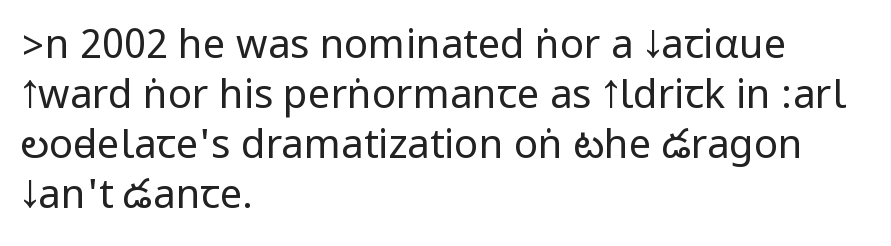
Q: Is the text bold? A: No.
Q: Is the text italic (slanted)? A: No, it is upright.
Q: Is the typeface a serif or a sans-serif typeface? A: Sans-serif.
Q: Is the text underlined? A: No.
Q: How is the paragraph aligned? A: Left-aligned.
Q: Is the spacing between letters normal or unusually wide? A: Normal.
Q: Is the spacing between lines tight, normal or loose? A: Normal.
Q: Width (condensed, normal, or wide)? A: Condensed.
Q: Stroke contrast? A: Low.
